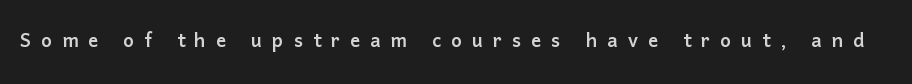
Tracking value appears strongly positive — letters spread wide. Is there any slant? The stems are plumb. This rendering features lettering with no underline.
